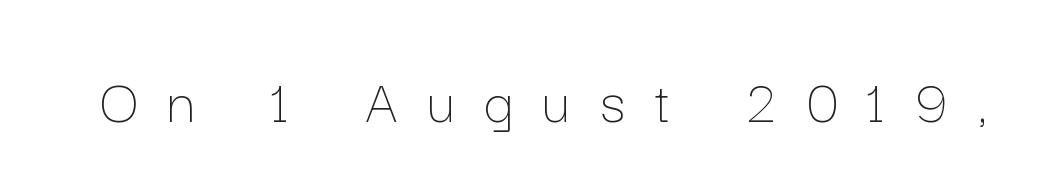
This sample has the flowing, uneven cadence of proportional lettering. In terms of posture, this sample is upright. The typeface has the unassuming heft of standard copy or less. Between one letter and the next there's a generous, obvious gap. Each row of text sits above clean, open space.
